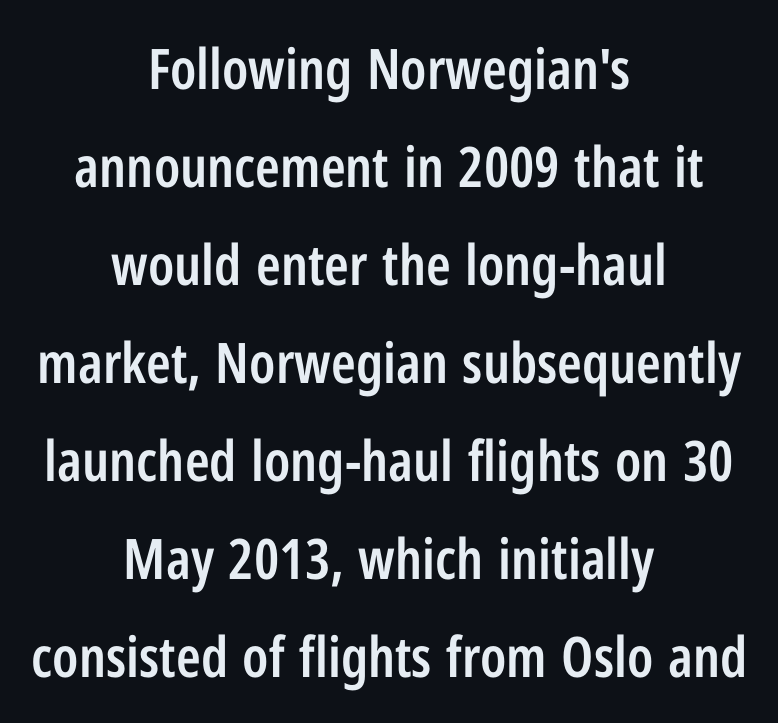
Q: Is the text bold? A: Semi-bold.
Q: Is the text italic (slanted)? A: No, it is upright.
Q: Is the typeface a serif or a sans-serif typeface? A: Sans-serif.
Q: Is the text underlined? A: No.
Q: How is the paragraph aligned? A: Centered.
Q: Is the spacing between letters normal or unusually wide? A: Normal.
Q: Width (condensed, normal, or wide)? A: Condensed.
Q: Stroke contrast? A: Low.
Q: x-height? A: Medium.
Q: Monospaced? A: No.
